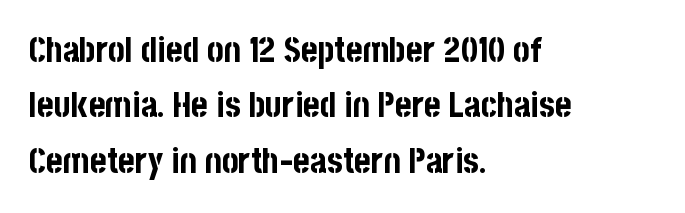
{"serif": "no", "italic": "no", "bold": "yes", "weight": "bold", "width": "condensed", "stroke_contrast": "low", "x_height": "large", "monospaced": "no", "underline": "no", "align": "left", "line_spacing": "normal", "line_spacing_ratio": 1.58, "letter_spacing": "normal", "letter_spacing_em": 0.0, "glyph_px": 35}
